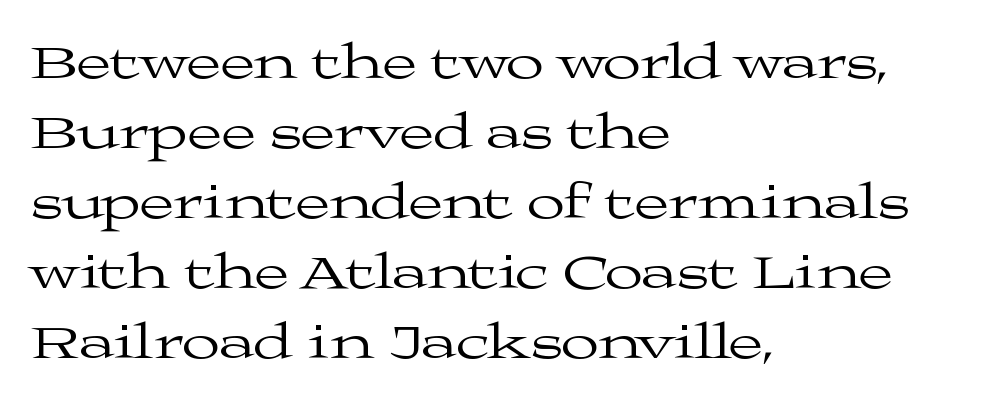
Q: Is the text bold? A: No.
Q: Is the text italic (slanted)? A: No, it is upright.
Q: Is the typeface a serif or a sans-serif typeface? A: Serif.
Q: Is the text underlined? A: No.
Q: How is the paragraph aligned? A: Left-aligned.
Q: Is the spacing between letters normal or unusually wide? A: Normal.
Q: Is the spacing between lines tight, normal or loose? A: Normal.
Q: Width (condensed, normal, or wide)? A: Wide.
Q: Stroke contrast? A: Medium.
Q: x-height? A: Medium.
Q: Monospaced? A: No.
